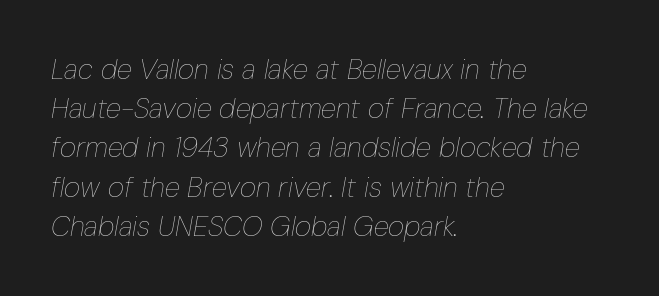
These lines keep a tight, regular rhythm from letter to letter. The passage shown leans; its letterforms are oblique. Spacing verdict: proportional, widths tailored to each character. A typesetter would call this leading conventional body-copy spacing. Where is the straight margin? On the left.
